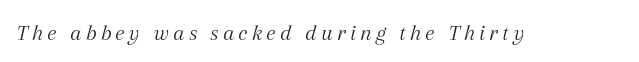
Notice how the stems are inclined rather than vertical — that's the hallmark of italics. Check the space under the baseline: it is left empty. On a weight scale, this lands at 450 or below.
